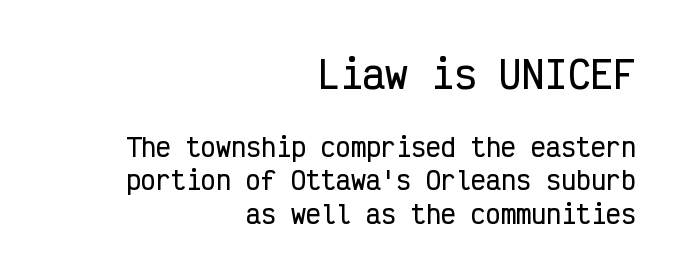
{"serif": "no", "italic": "no", "width": "condensed", "stroke_contrast": "low", "x_height": "medium", "monospaced": "yes", "underline": "no", "align": "right", "line_spacing": "normal", "line_spacing_ratio": 1.35, "letter_spacing": "normal", "letter_spacing_em": 0.0, "larger_block": "first", "size_ratio": 1.52, "glyph_px": 38}
